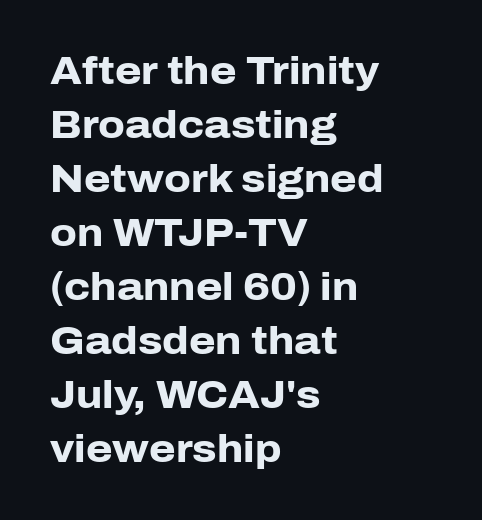
{"serif": "no", "italic": "no", "bold": "yes", "weight": "heavy", "width": "normal", "stroke_contrast": "low", "x_height": "medium", "monospaced": "no", "underline": "no", "align": "left", "line_spacing": "normal", "line_spacing_ratio": 1.42, "letter_spacing": "normal", "letter_spacing_em": 0.0, "glyph_px": 38}
